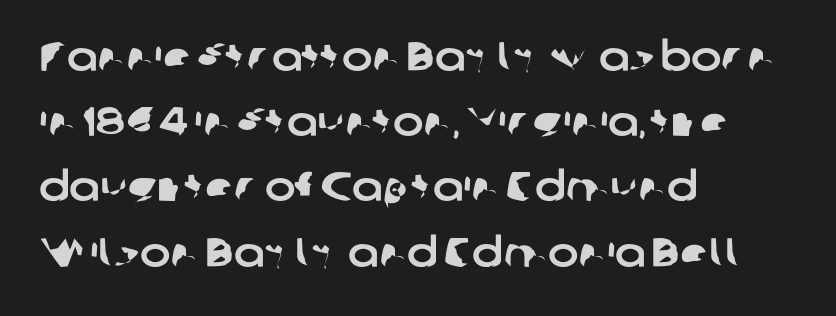
{"serif": "no", "width": "normal", "stroke_contrast": "low", "x_height": "medium", "monospaced": "no", "underline": "no", "align": "left", "line_spacing": "normal", "line_spacing_ratio": 1.59, "letter_spacing": "normal", "letter_spacing_em": 0.0, "glyph_px": 41}
